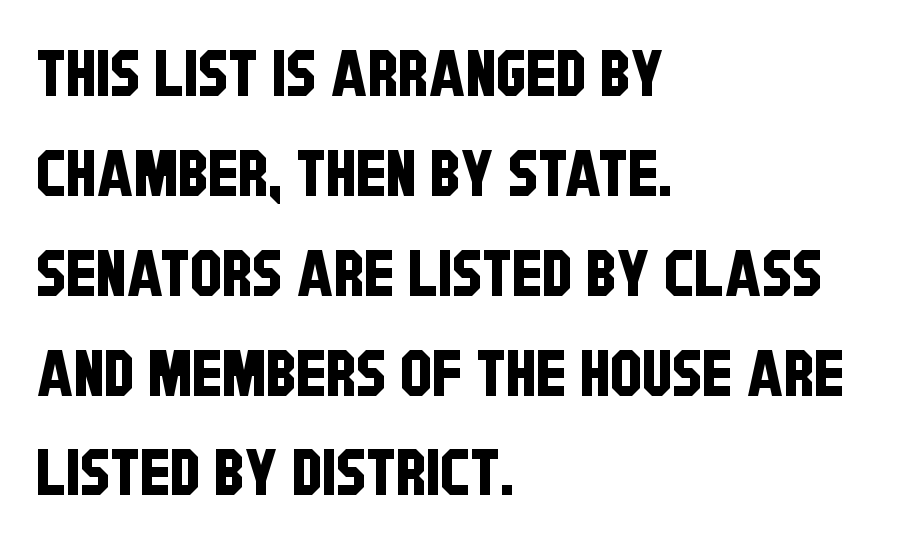
Q: Is the typeface a serif or a sans-serif typeface? A: Sans-serif.
Q: Is the text underlined? A: No.
Q: How is the paragraph aligned? A: Left-aligned.
Q: Is the spacing between letters normal or unusually wide? A: Normal.
Q: Is the spacing between lines tight, normal or loose? A: Normal.
Q: Width (condensed, normal, or wide)? A: Condensed.
Q: Stroke contrast? A: Low.
Q: x-height? A: Large.
Q: Monospaced? A: No.
